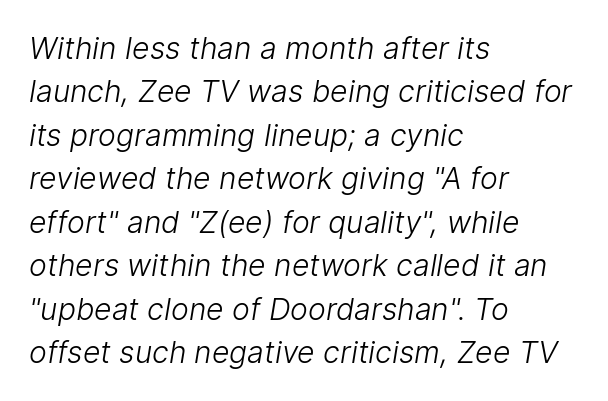
The image shows 30 px light sans-serif type; set left-aligned, normal line spacing (1.45x), normal letter spacing, not underlined; low stroke contrast and a medium x-height.
